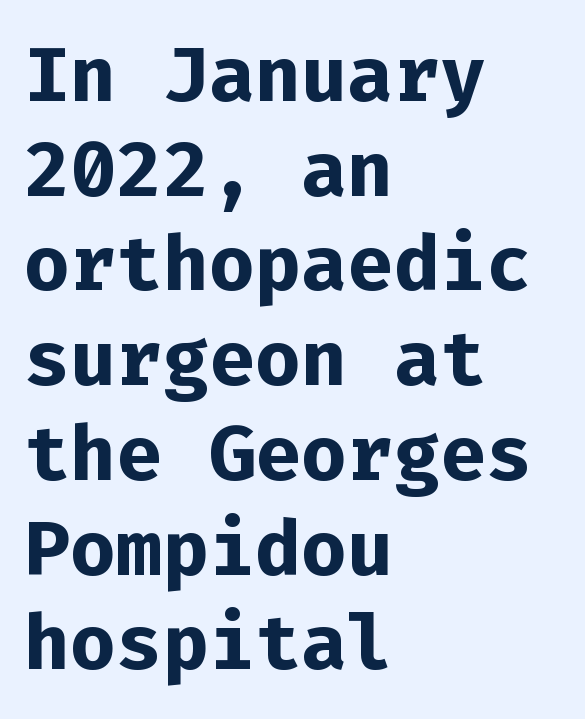
Q: Is the text bold? A: Yes.
Q: Is the text italic (slanted)? A: No, it is upright.
Q: Is the typeface a serif or a sans-serif typeface? A: Sans-serif.
Q: Is the text underlined? A: No.
Q: How is the paragraph aligned? A: Left-aligned.
Q: Is the spacing between letters normal or unusually wide? A: Normal.
Q: Width (condensed, normal, or wide)? A: Normal.
Q: Stroke contrast? A: Low.
Q: x-height? A: Medium.
Q: Monospaced? A: Yes.
